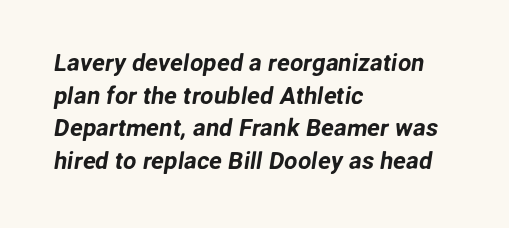
Q: Is the text underlined? A: No.
Q: How is the paragraph aligned? A: Left-aligned.
Q: Is the spacing between letters normal or unusually wide? A: Normal.
Q: Is the spacing between lines tight, normal or loose? A: Normal.
